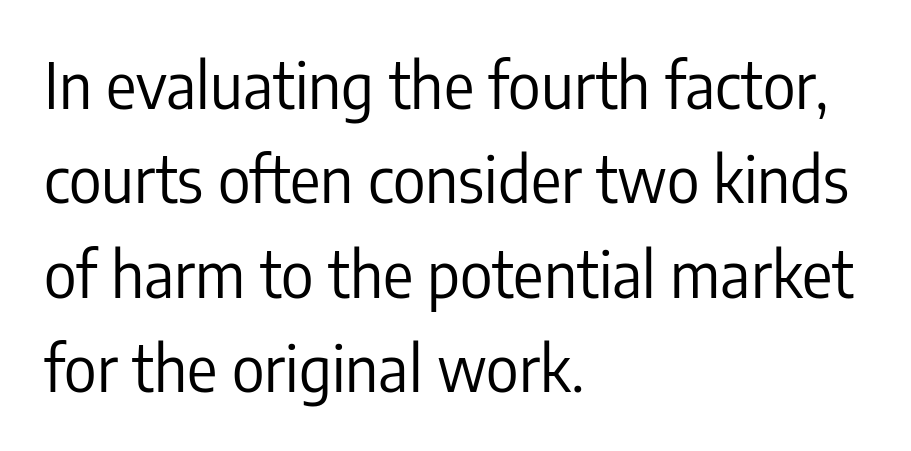
In terms of letterform style, serifs are entirely absent. The passage shown is typed in a proportional face where columns would drift. This sample uses plain, unmodified letter spacing. The strokes carry an ordinary text weight at most. Bare-footed words on every line.
